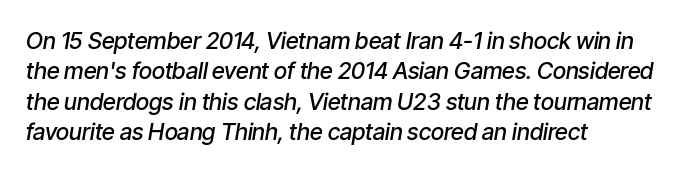
Q: Is the text bold? A: Semi-bold.
Q: Is the text italic (slanted)? A: Yes, it leans right by about 9 degrees.
Q: Is the text underlined? A: No.
Q: How is the paragraph aligned? A: Left-aligned.
Q: Is the spacing between letters normal or unusually wide? A: Normal.
Q: Is the spacing between lines tight, normal or loose? A: Normal.
